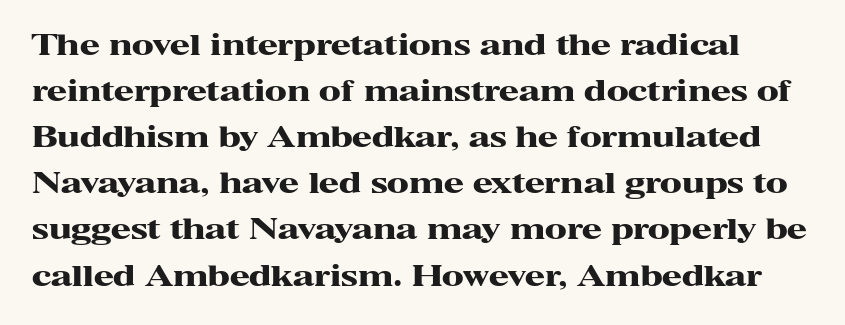
The image shows 29 px heavy, wide serif type, upright; set normal line spacing (1.59x), normal letter spacing, not underlined; high stroke contrast and a medium x-height.
